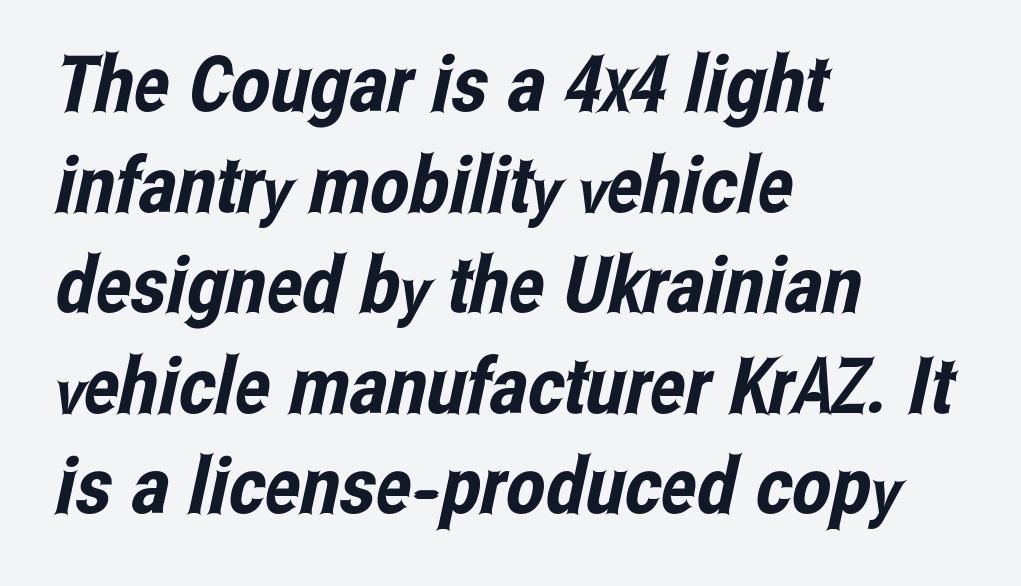
The image shows 78 px condensed sans-serif type; set left-aligned, normal line spacing (1.29x), normal letter spacing, not underlined; low stroke contrast and a medium x-height.
